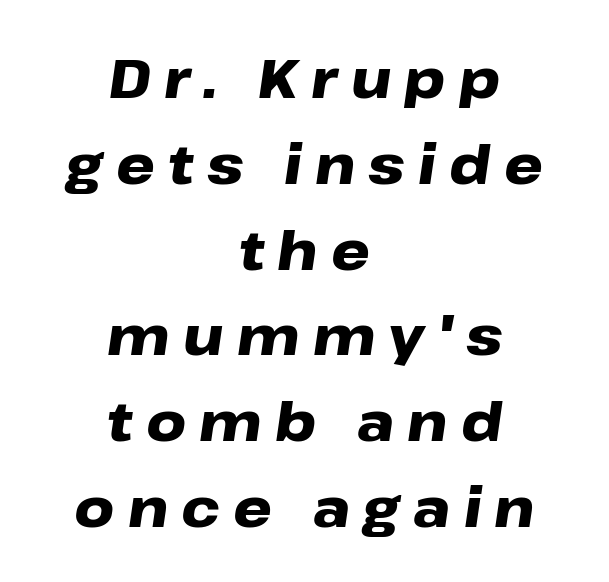
Q: Is the text bold? A: Yes.
Q: Is the text italic (slanted)? A: Yes, it leans right by about 8 degrees.
Q: Is the text underlined? A: No.
Q: How is the paragraph aligned? A: Centered.
Q: Is the spacing between letters normal or unusually wide? A: Unusually wide.
Q: Is the spacing between lines tight, normal or loose? A: Normal.
Q: Width (condensed, normal, or wide)? A: Wide.
Q: Stroke contrast? A: Low.
Q: x-height? A: Medium.
Q: Monospaced? A: No.
